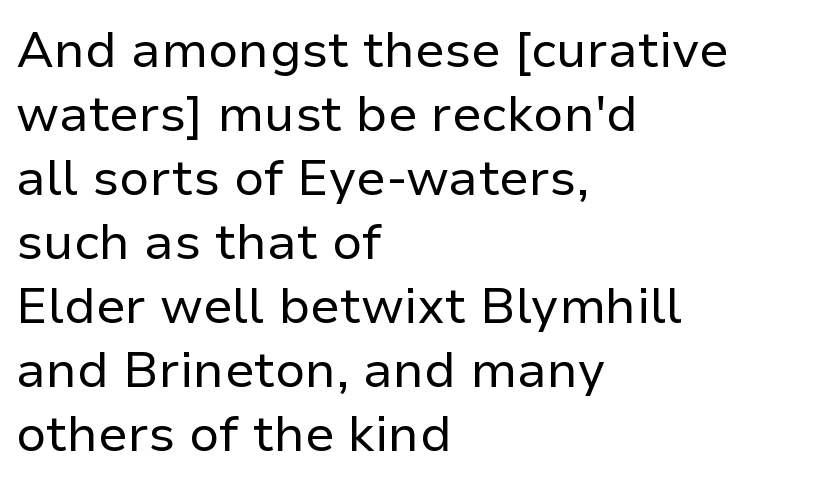
Q: Is the text bold? A: No.
Q: Is the text italic (slanted)? A: No, it is upright.
Q: Is the typeface a serif or a sans-serif typeface? A: Sans-serif.
Q: Is the text underlined? A: No.
Q: How is the paragraph aligned? A: Left-aligned.
Q: Is the spacing between letters normal or unusually wide? A: Normal.
Q: Is the spacing between lines tight, normal or loose? A: Normal.
Q: Width (condensed, normal, or wide)? A: Normal.
Q: Stroke contrast? A: Low.
Q: x-height? A: Medium.
Q: Monospaced? A: No.
